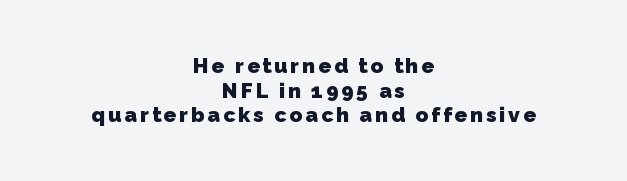
The image shows 21 px bold type; set centered, line spacing 1.17x, not underlined.
